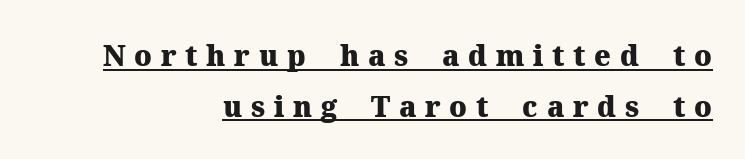
Q: Is the text bold? A: Yes.
Q: Is the text italic (slanted)? A: No, it is upright.
Q: Is the typeface a serif or a sans-serif typeface? A: Serif.
Q: Is the text underlined? A: Yes.
Q: How is the paragraph aligned? A: Right-aligned.
Q: Is the spacing between letters normal or unusually wide? A: Unusually wide.
Q: Width (condensed, normal, or wide)? A: Normal.
Q: Stroke contrast? A: Medium.
Q: x-height? A: Medium.
Q: Monospaced? A: No.
